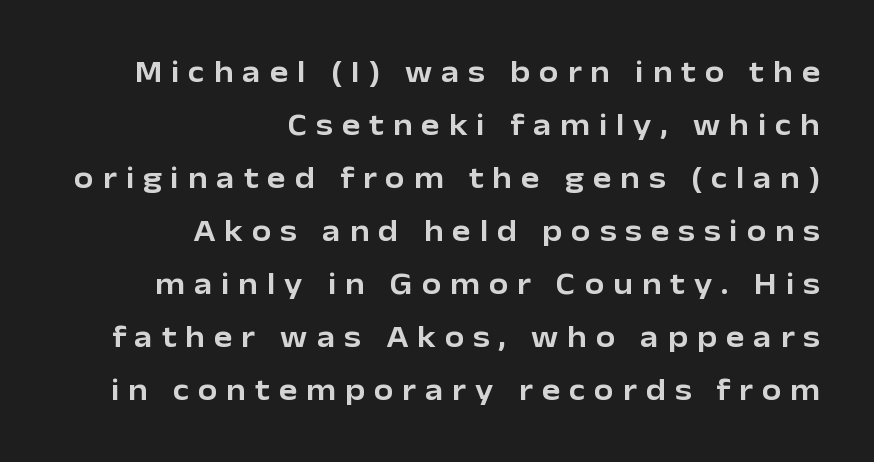
Horizontal alignment here is rightward, an uncommon choice for prose. The tracking reads as deliberately expanded to a designer's eye. Bare-footed words on every line. Notice how the stems are strictly vertical — no italics here. The font family rendered here belongs to the sans-serif group.
